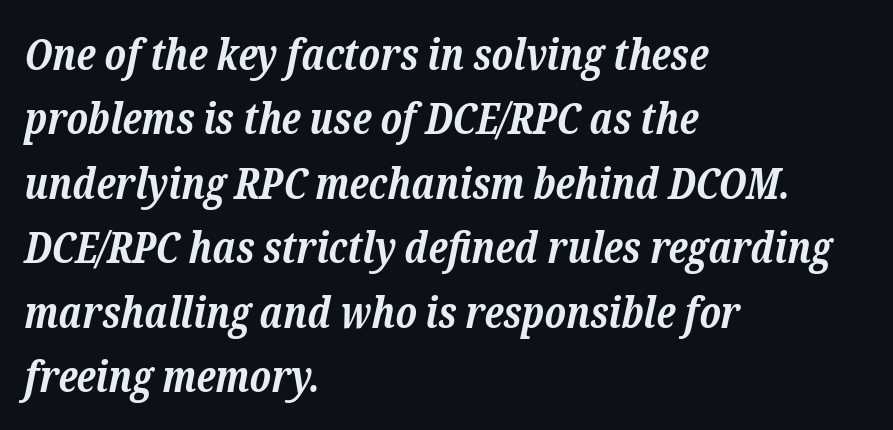
The image shows 43 px bold serif type, italic (leaning right); set left-aligned, normal line spacing (1.5x), normal letter spacing, not underlined; low stroke contrast and a medium x-height.
